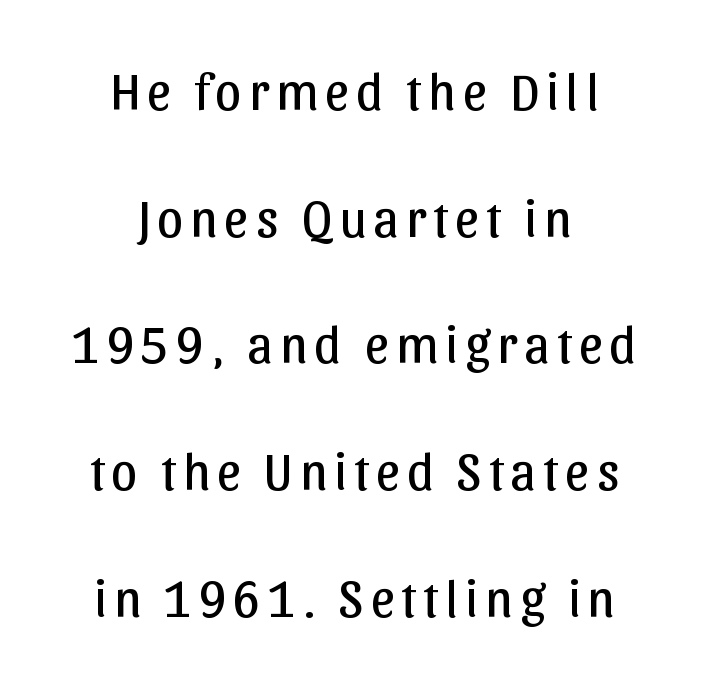
This is roman type, the default non-slanted kind. The passage shown is typed in a proportional face where columns would drift. Underline: absent. The letters carry no serifs — their stems end cleanly without finishing strokes.
